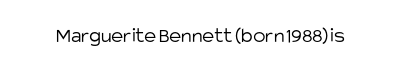
The image shows 21 px text type, upright; set normal letter spacing, not underlined.
